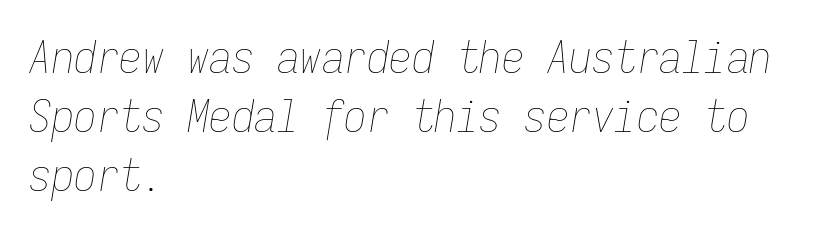
{"italic": "yes", "lean": "right", "slant_degrees": 9, "bold": "no", "weight": "thin", "width": "condensed", "stroke_contrast": "low", "x_height": "medium", "monospaced": "yes", "underline": "no", "align": "left", "line_spacing": "normal", "line_spacing_ratio": 1.31, "letter_spacing": "normal", "letter_spacing_em": 0.0, "glyph_px": 45}
